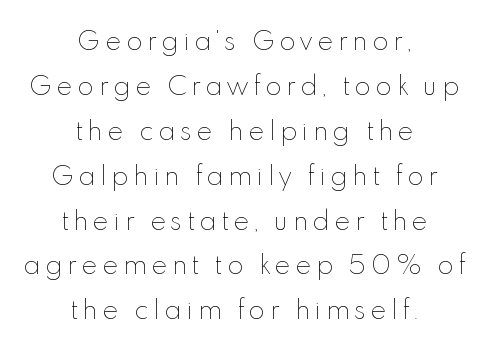
The image shows 24 px text type, upright; set centered, line spacing 1.87x, unusually wide letter spacing (+0.21 em), not underlined.
